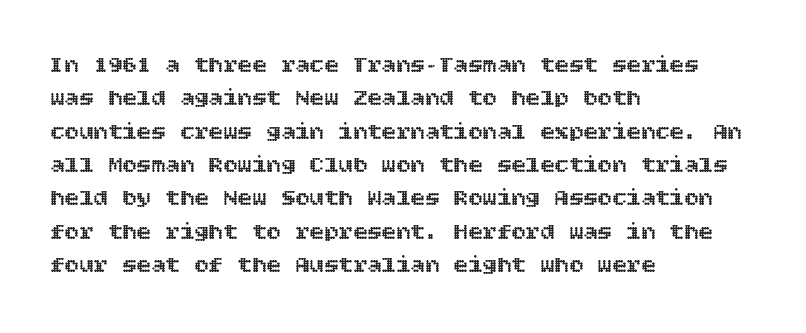
Q: Is the text italic (slanted)? A: No, it is upright.
Q: Is the text underlined? A: No.
Q: How is the paragraph aligned? A: Left-aligned.
Q: Is the spacing between letters normal or unusually wide? A: Normal.
Q: Is the spacing between lines tight, normal or loose? A: Normal.
